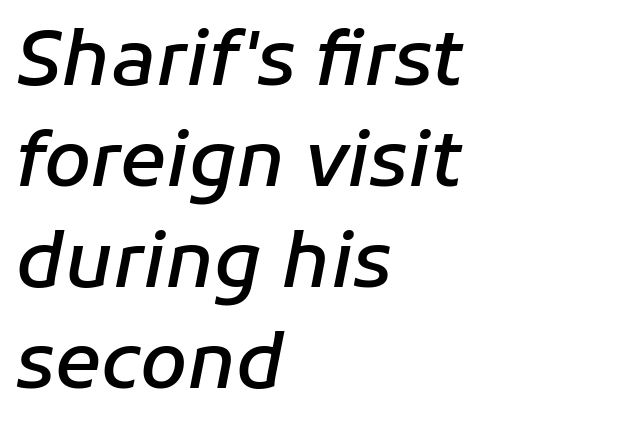
The image shows 76 px semibold type, italic (leaning right); set left-aligned, normal line spacing (1.33x), normal letter spacing, not underlined; low stroke contrast and a medium x-height.
